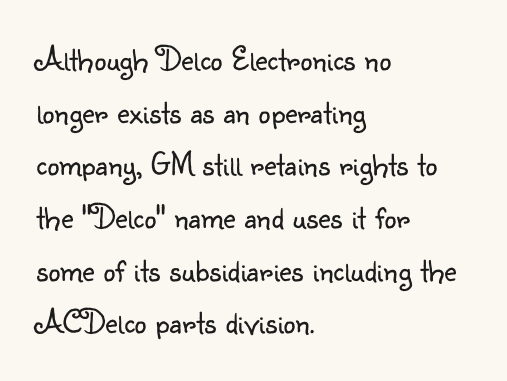
{"serif": "no", "italic": "no", "bold": "no", "weight": "light", "width": "normal", "stroke_contrast": "low", "x_height": "small", "monospaced": "no", "underline": "no", "align": "left", "line_spacing": "normal", "line_spacing_ratio": 1.55, "letter_spacing": "normal", "letter_spacing_em": 0.0, "glyph_px": 34}
